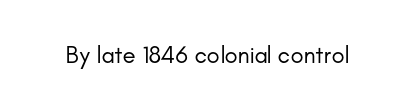
Only glyphs here, with clear space below each row. Notice how the stems are strictly vertical — no italics here. Between one letter and the next there's only the usual sliver of space. Is this a heavy cut? Hardly; it is regular or lighter.
